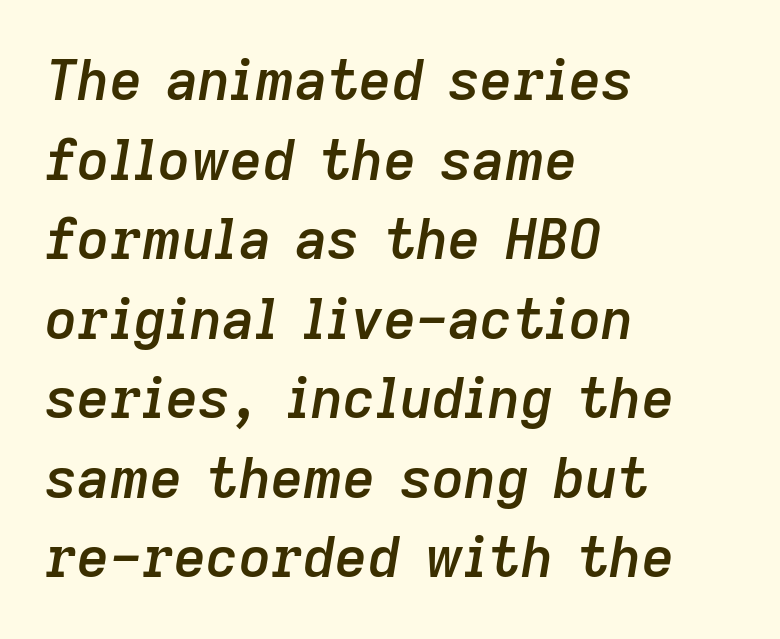
{"italic": "yes", "lean": "right", "slant_degrees": 9, "bold": "semi", "weight": "semibold", "width": "normal", "stroke_contrast": "low", "x_height": "medium", "monospaced": "no", "underline": "no", "align": "left", "line_spacing": "normal", "line_spacing_ratio": 1.42, "letter_spacing": "normal", "letter_spacing_em": 0.0, "glyph_px": 56}
